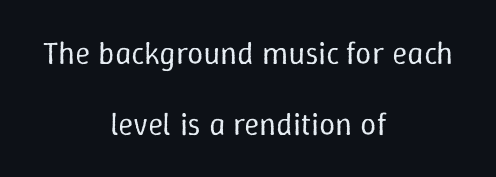
Stem width sits at or under what a default text font uses. Is there much room between lines? Yes — plenty of vertical air separates them. Tracking value appears to be zero — textbook default spacing. Typeset on center — no edge is straight. Unlike italic type, these characters show no tilt at all.
